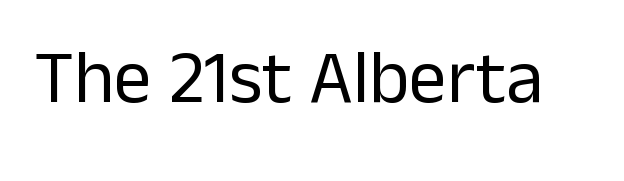
Q: Is the text bold? A: No.
Q: Is the text italic (slanted)? A: No, it is upright.
Q: Is the typeface a serif or a sans-serif typeface? A: Sans-serif.
Q: Is the text underlined? A: No.
Q: Is the spacing between letters normal or unusually wide? A: Normal.
Q: Width (condensed, normal, or wide)? A: Normal.
Q: Stroke contrast? A: Low.
Q: x-height? A: Medium.
Q: Monospaced? A: No.
